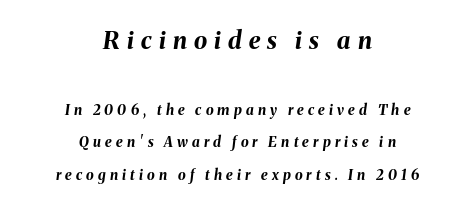
The text block is weighted toward neither margin, spreading evenly from the middle. The passage shown has open, widely tracked lettering throughout. Underline: absent. On the weight axis this lands at bold, roughly 700.
